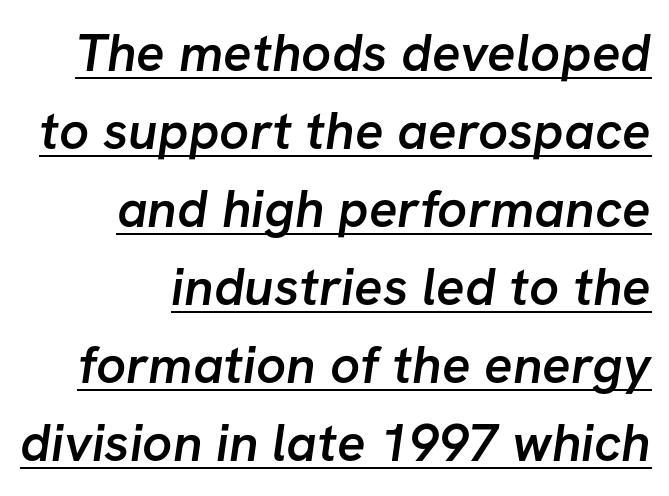
The image shows 53 px semibold sans-serif type; set right-aligned, normal line spacing (1.47x), normal letter spacing, underlined; low stroke contrast and a medium x-height.
